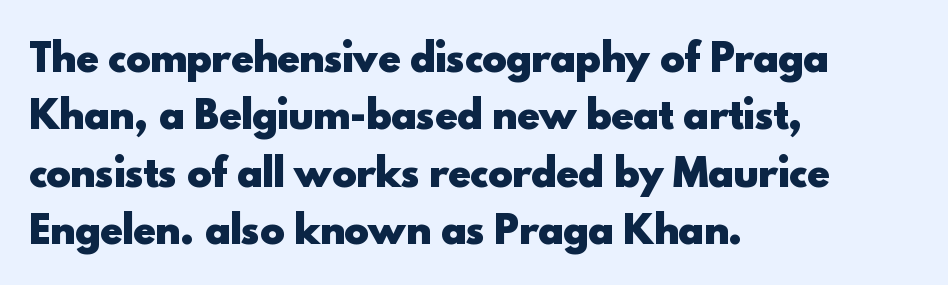
{"serif": "no", "italic": "no", "bold": "yes", "weight": "heavy", "width": "normal", "x_height": "small", "monospaced": "no", "underline": "no", "align": "left", "line_spacing": "normal", "line_spacing_ratio": 1.55, "letter_spacing": "normal", "letter_spacing_em": 0.0, "glyph_px": 37}
